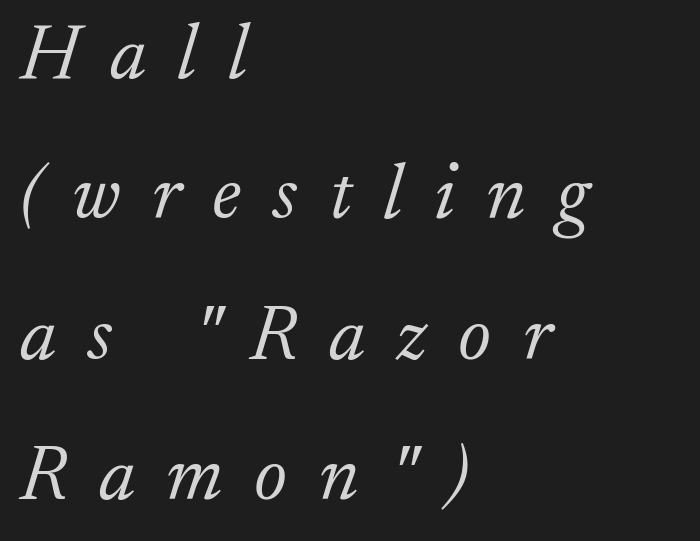
{"serif": "yes", "italic": "yes", "lean": "right", "slant_degrees": 17, "bold": "no", "weight": "light", "width": "normal", "stroke_contrast": "low", "x_height": "small", "monospaced": "no", "underline": "no", "align": "left", "line_spacing_ratio": 1.8, "letter_spacing": "wide", "letter_spacing_em": 0.4, "glyph_px": 78}
